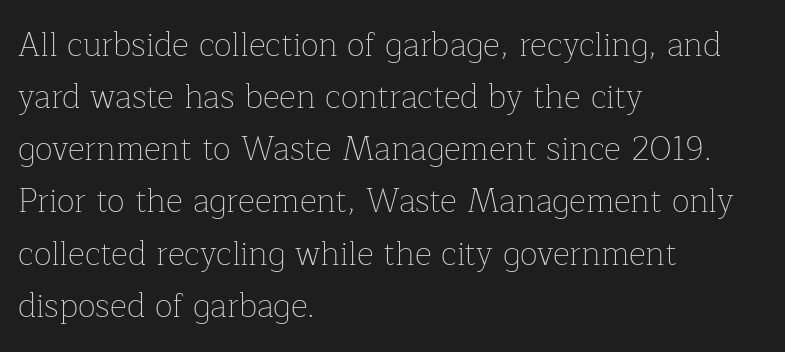
The image shows 33 px thin serif type, upright; set left-aligned, normal line spacing (1.58x), normal letter spacing, not underlined; low stroke contrast and a medium x-height.
